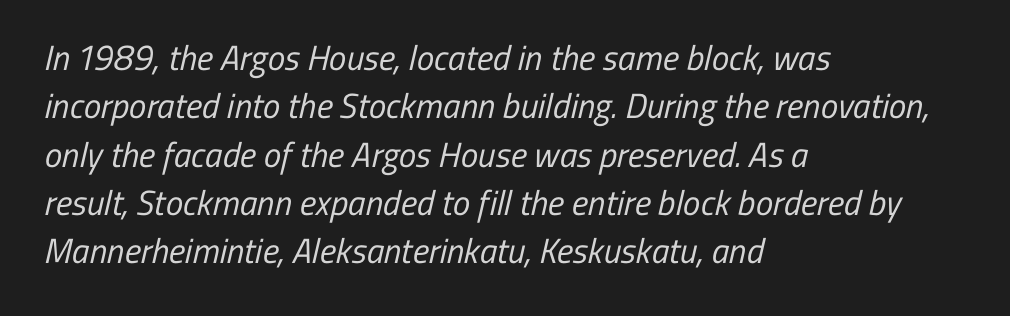
Q: Is the text bold? A: No.
Q: Is the typeface a serif or a sans-serif typeface? A: Sans-serif.
Q: Is the text underlined? A: No.
Q: How is the paragraph aligned? A: Left-aligned.
Q: Is the spacing between letters normal or unusually wide? A: Normal.
Q: Is the spacing between lines tight, normal or loose? A: Normal.
Q: Width (condensed, normal, or wide)? A: Condensed.
Q: Stroke contrast? A: Low.
Q: x-height? A: Medium.
Q: Monospaced? A: No.
